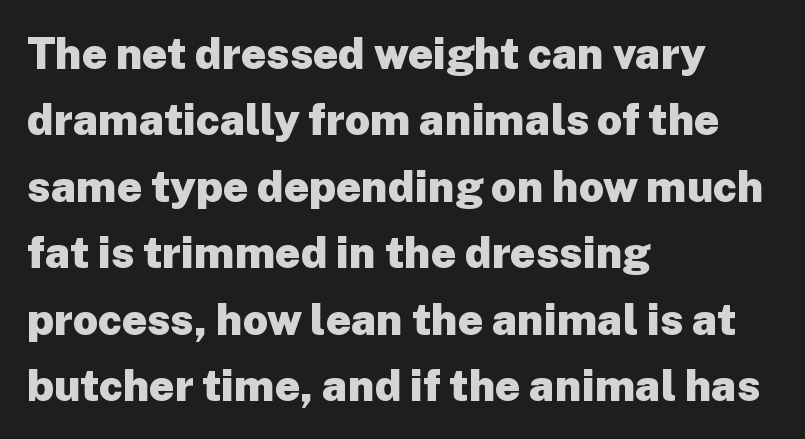
Each new line begins a customary step beneath the previous one. Are there feet on the stems? There aren't — it's a sans. How are the letters spaced? Ordinarily, with no added tracking. The lettering stays uniformly vertical, giving the passage a roman look. Here the designer chose a conventional face with non-uniform glyph widths.
